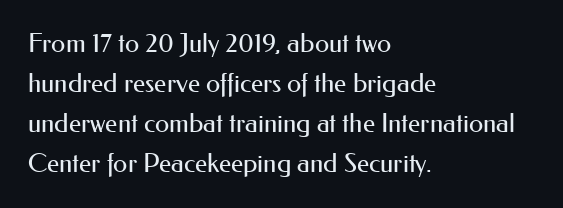
Q: Is the text bold? A: No.
Q: Is the text italic (slanted)? A: No, it is upright.
Q: Is the text underlined? A: No.
Q: How is the paragraph aligned? A: Left-aligned.
Q: Is the spacing between letters normal or unusually wide? A: Normal.
Q: Is the spacing between lines tight, normal or loose? A: Normal.
